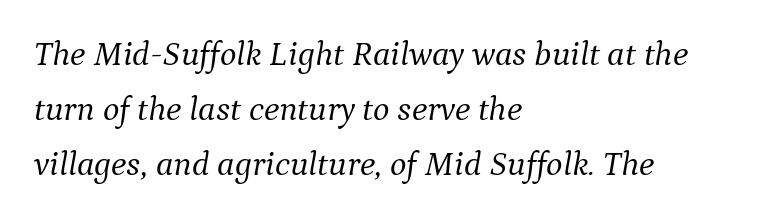
Q: Is the text bold? A: No.
Q: Is the text italic (slanted)? A: Yes, it leans right by about 9 degrees.
Q: Is the typeface a serif or a sans-serif typeface? A: Serif.
Q: Is the text underlined? A: No.
Q: How is the paragraph aligned? A: Left-aligned.
Q: Is the spacing between letters normal or unusually wide? A: Normal.
Q: Is the spacing between lines tight, normal or loose? A: Normal.
Q: Width (condensed, normal, or wide)? A: Normal.
Q: Stroke contrast? A: Medium.
Q: x-height? A: Medium.
Q: Monospaced? A: No.
